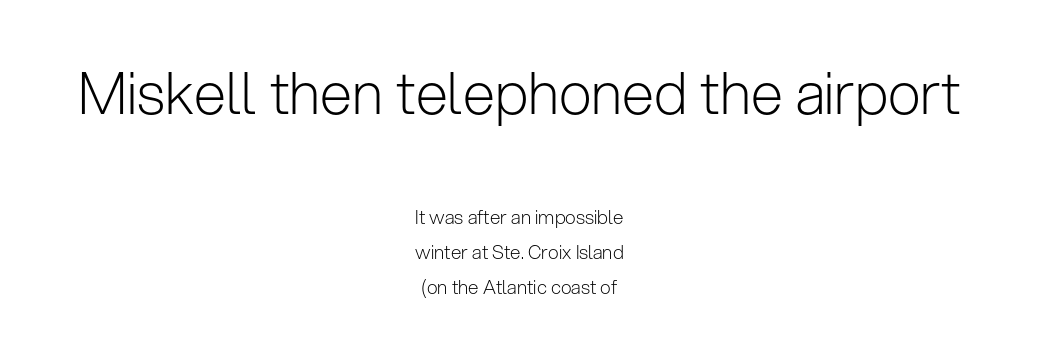
The image shows 58 px light sans-serif type, upright; set centered, line spacing 1.84x, normal letter spacing, not underlined; the first (top) block is 3.05x larger; low stroke contrast and a medium x-height.
